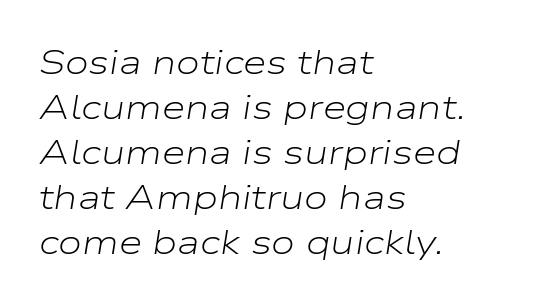
{"italic": "yes", "lean": "right", "slant_degrees": 9, "bold": "no", "weight": "light", "width": "wide", "stroke_contrast": "low", "x_height": "medium", "monospaced": "no", "underline": "no", "align": "left", "line_spacing": "normal", "line_spacing_ratio": 1.32, "letter_spacing": "normal", "letter_spacing_em": 0.0, "glyph_px": 34}
